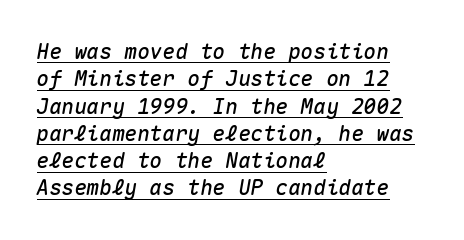
The image shows 21 px text type, italic (leaning right); set left-aligned, normal line spacing (1.3x), normal letter spacing, underlined.
